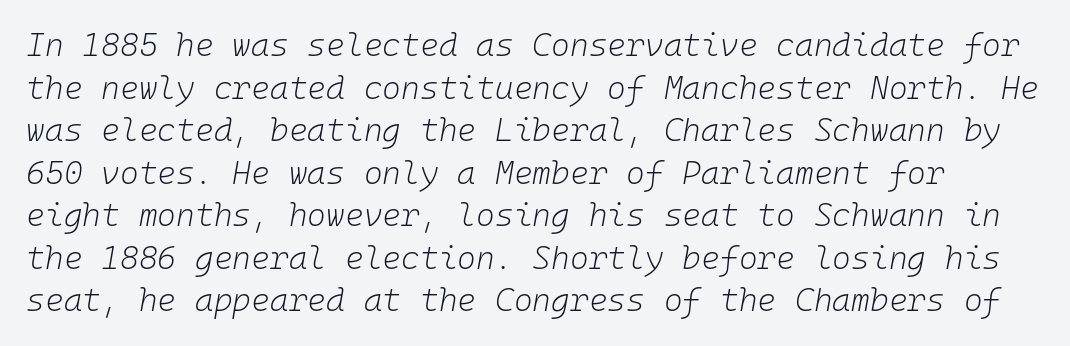
Q: Is the text bold? A: No.
Q: Is the text italic (slanted)? A: Yes, it leans right by about 10 degrees.
Q: Is the text underlined? A: No.
Q: Is the spacing between letters normal or unusually wide? A: Normal.
Q: Is the spacing between lines tight, normal or loose? A: Normal.
Q: Width (condensed, normal, or wide)? A: Normal.
Q: Stroke contrast? A: Low.
Q: x-height? A: Medium.
Q: Monospaced? A: Yes.
